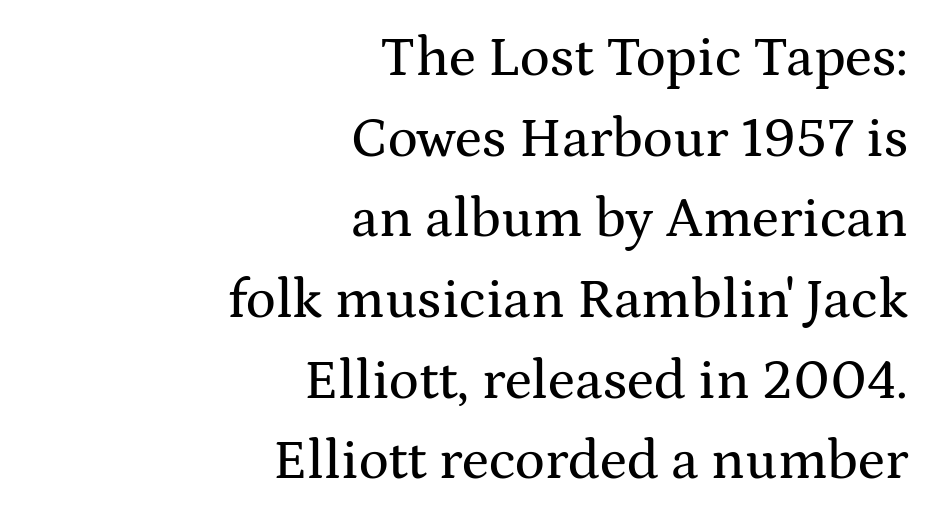
The image shows 56 px wide serif type, upright; set right-aligned, normal line spacing (1.44x), normal letter spacing, not underlined; medium stroke contrast and a medium x-height.
